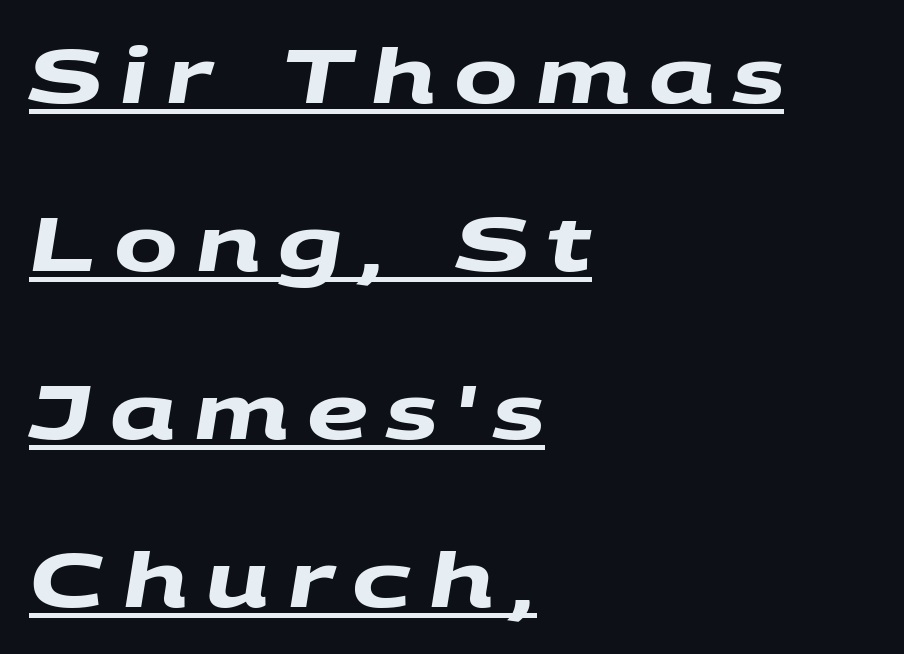
{"serif": "no", "bold": "yes", "weight": "heavy", "width": "wide", "stroke_contrast": "medium", "x_height": "large", "monospaced": "no", "underline": "yes", "align": "left", "line_spacing": "loose", "line_spacing_ratio": 2.21, "letter_spacing": "wide", "letter_spacing_em": 0.24, "glyph_px": 76}
